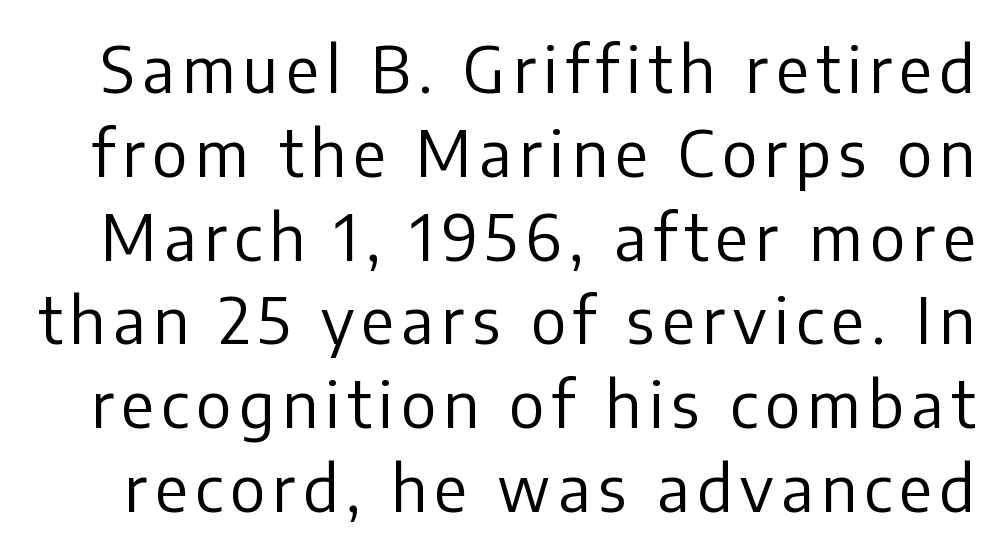
The image shows 63 px regular-weight sans-serif type, upright; set normal line spacing (1.33x), not underlined; low stroke contrast and a medium x-height.
